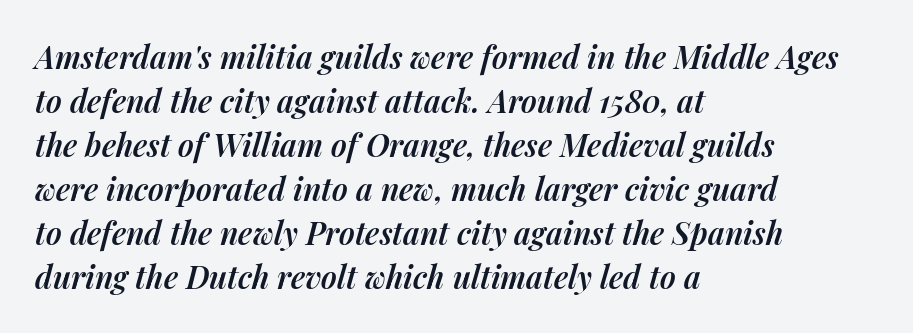
Q: Is the text bold? A: Semi-bold.
Q: Is the text italic (slanted)? A: Yes, it leans right by about 14 degrees.
Q: Is the text underlined? A: No.
Q: How is the paragraph aligned? A: Left-aligned.
Q: Is the spacing between letters normal or unusually wide? A: Normal.
Q: Is the spacing between lines tight, normal or loose? A: Normal.
Q: Width (condensed, normal, or wide)? A: Normal.
Q: Stroke contrast? A: Medium.
Q: x-height? A: Medium.
Q: Monospaced? A: No.
